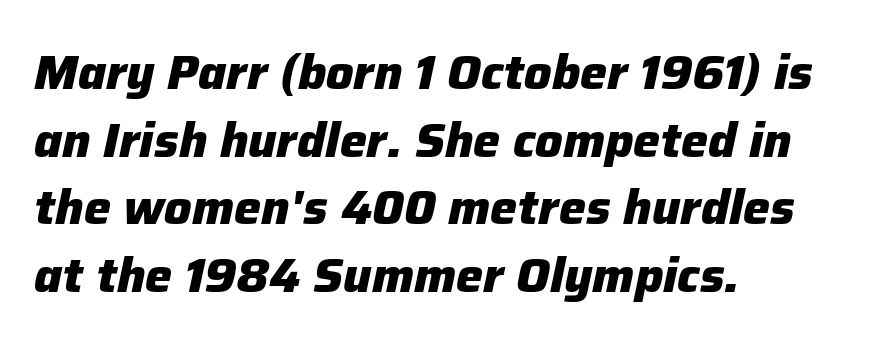
The type is set solid horizontally, with unmodified tracking. The rag falls on the right side of this text block. The space beneath each line is pristine and unruled. These lines carry a lot of weight — the face is fully bold.
